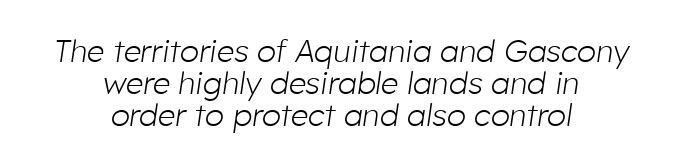
Weight: regular or lighter. The rendering uses natural spacing where letterforms have individual widths. The typography opts for an oblique posture over an upright one. The space between consecutive lines is stingy. The space directly below the letters is spotless. Between one letter and the next there's only the usual sliver of space.
